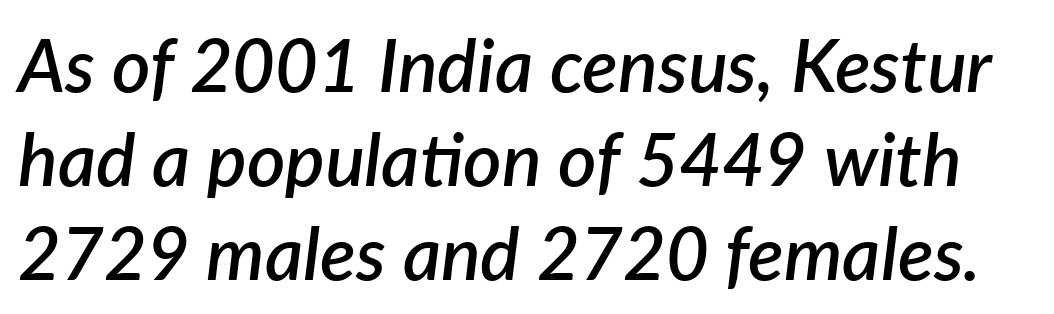
You could call the tracking neutral — neither tight nor loose. Slanted lettering throughout. Notice how descenders clear the ascenders below comfortably — that's standard leading. The letters are semibold — heavier than regular but short of a full bold. The rendering uses natural spacing where letterforms have individual widths.
